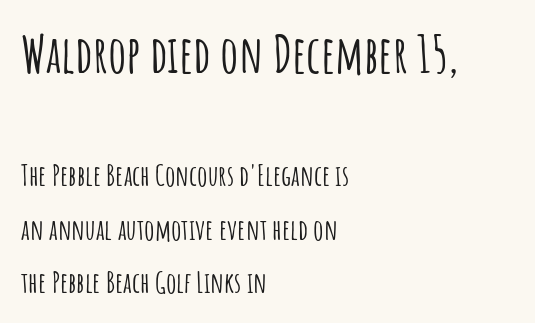
{"serif": "no", "italic": "no", "width": "condensed", "stroke_contrast": "low", "x_height": "large", "monospaced": "no", "underline": "no", "align": "left", "line_spacing_ratio": 1.85, "letter_spacing": "normal", "letter_spacing_em": 0.0, "larger_block": "first", "size_ratio": 1.76, "glyph_px": 51}
